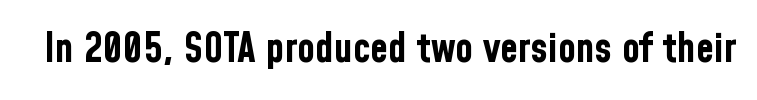
The image shows 41 px bold, condensed sans-serif type, upright; set normal letter spacing, not underlined; low stroke contrast and a medium x-height.
